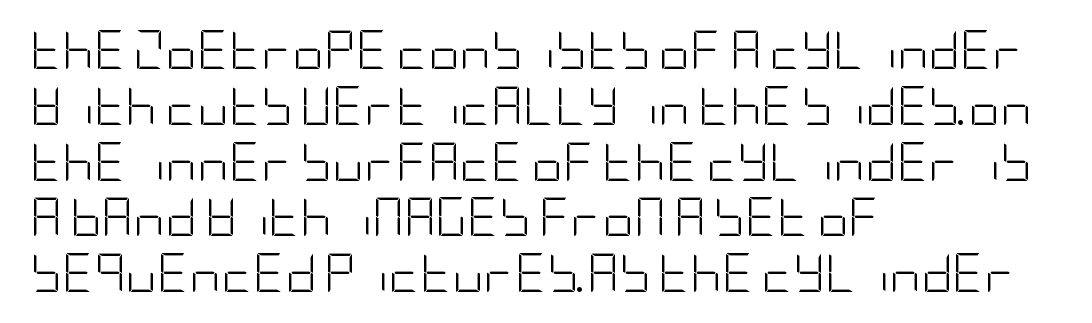
{"serif": "no", "italic": "no", "bold": "no", "weight": "light", "width": "condensed", "stroke_contrast": "low", "x_height": "large", "underline": "no", "align": "left", "line_spacing": "normal", "line_spacing_ratio": 1.43, "letter_spacing": "normal", "letter_spacing_em": 0.0, "glyph_px": 39}
